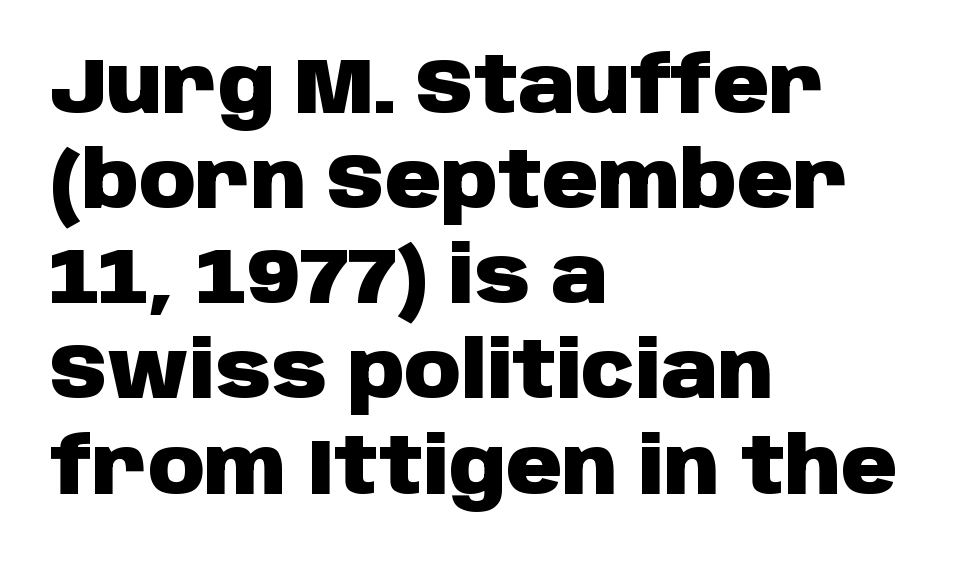
{"serif": "no", "italic": "no", "bold": "yes", "weight": "heavy", "width": "normal", "stroke_contrast": "low", "x_height": "large", "monospaced": "no", "underline": "no", "align": "left", "line_spacing_ratio": 1.22, "letter_spacing": "normal", "letter_spacing_em": 0.0, "glyph_px": 78}
